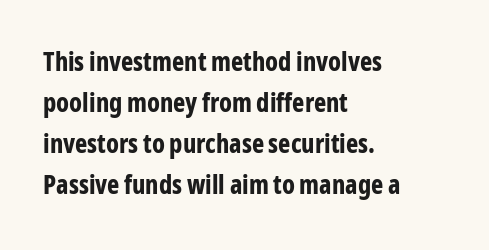
Standard letterfit; no display-style spreading of the glyphs. Compared with typical paragraphs, the rows here are spaced about the same. A bare baseline throughout the passage. Every stem runs plumb, perpendicular to the baseline. The typesetter chose a ragged-right arrangement here. The font is running at its bold setting.
